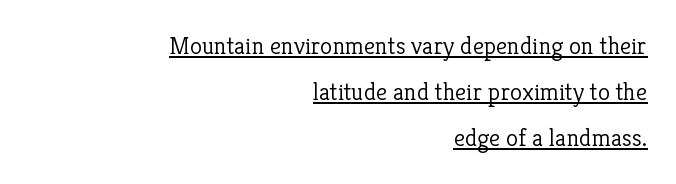
{"italic": "no", "bold": "no", "underline": "yes", "align": "right", "line_spacing_ratio": 1.85, "letter_spacing": "normal", "letter_spacing_em": 0.0, "glyph_px": 25}
